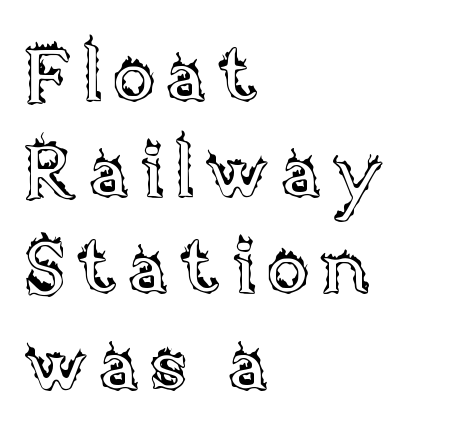
Q: Is the text italic (slanted)? A: No, it is upright.
Q: Is the text underlined? A: No.
Q: How is the paragraph aligned? A: Left-aligned.
Q: Is the spacing between lines tight, normal or loose? A: Normal.
Q: Width (condensed, normal, or wide)? A: Normal.
Q: x-height? A: Large.
Q: Monospaced? A: No.
